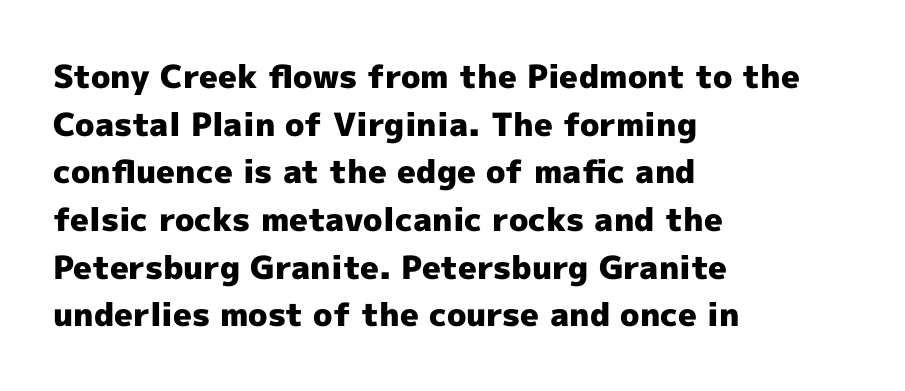
Q: Is the text bold? A: Yes.
Q: Is the text italic (slanted)? A: No, it is upright.
Q: Is the typeface a serif or a sans-serif typeface? A: Sans-serif.
Q: Is the text underlined? A: No.
Q: How is the paragraph aligned? A: Left-aligned.
Q: Is the spacing between letters normal or unusually wide? A: Normal.
Q: Is the spacing between lines tight, normal or loose? A: Normal.
Q: Width (condensed, normal, or wide)? A: Normal.
Q: x-height? A: Medium.
Q: Monospaced? A: No.
